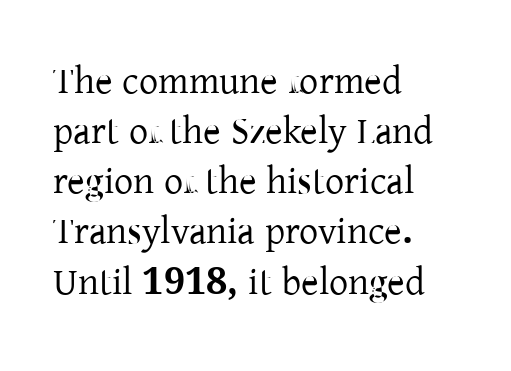
These lines are set flush left with a ragged right edge. Does the type have serifs? Yes, each stem ends in a small foot. The letters stand straight up with perfectly vertical stems. The string is rendered with underlining switched off.
